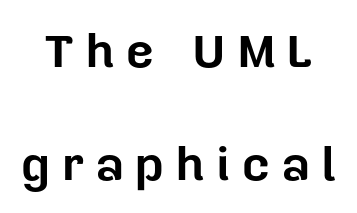
The image shows 48 px bold sans-serif type, upright; set loose line spacing (2.35x), unusually wide letter spacing (+0.25 em), not underlined; low stroke contrast and a medium x-height.
